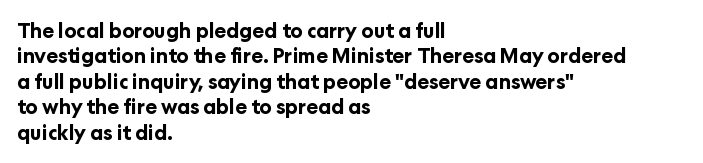
{"italic": "no", "bold": "yes", "underline": "no", "align": "left", "line_spacing": "normal", "line_spacing_ratio": 1.27, "letter_spacing": "normal", "letter_spacing_em": 0.0, "glyph_px": 20}
